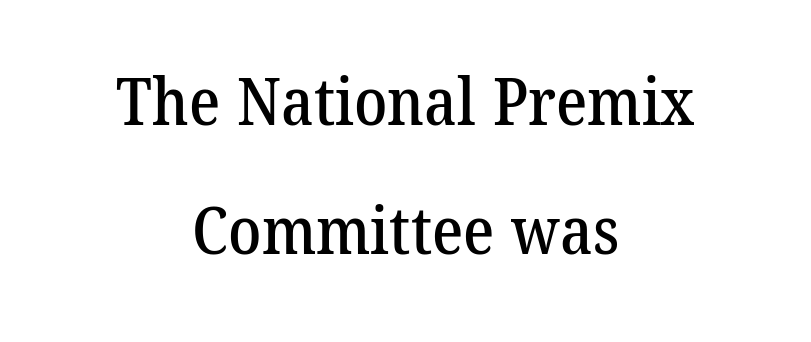
Q: Is the typeface a serif or a sans-serif typeface? A: Serif.
Q: Is the text underlined? A: No.
Q: How is the paragraph aligned? A: Centered.
Q: Is the spacing between letters normal or unusually wide? A: Normal.
Q: Is the spacing between lines tight, normal or loose? A: Loose.
Q: Width (condensed, normal, or wide)? A: Normal.
Q: Stroke contrast? A: Low.
Q: x-height? A: Medium.
Q: Monospaced? A: No.
